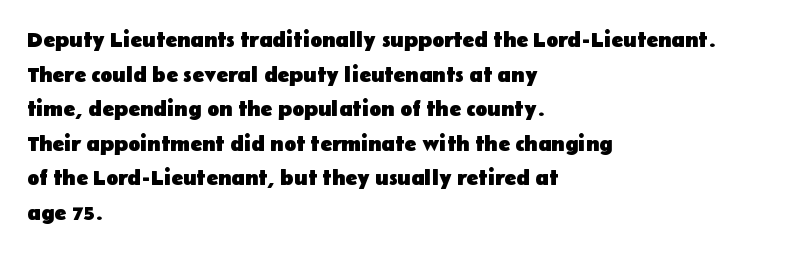
This sample uses an upright cut, with every glyph sitting square on the baseline. Whoever set this chose a conventional vertical rhythm. Students, note that the glyphs here touch the page at normal intervals. Strokes here are thick enough to call this a true bold.
